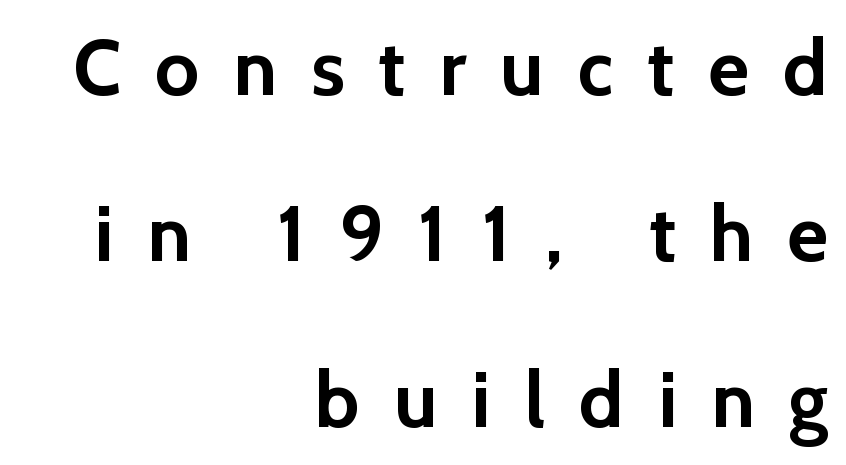
Posture: straight, roman, zero tilt. Regarding leading, the lines here are spaced well apart. Decoration check: the copy has no underline. Here the designer chose a conventional face with non-uniform glyph widths. What weight is shown? A full bold with thick strokes.
